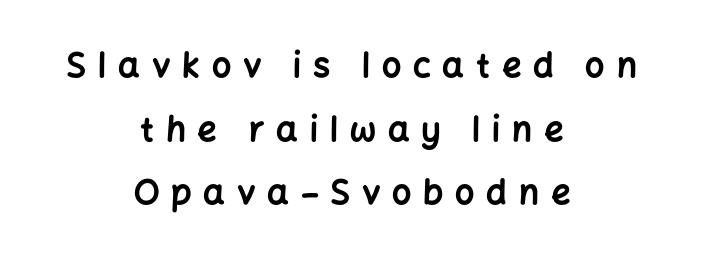
{"serif": "no", "italic": "no", "bold": "yes", "weight": "bold", "width": "normal", "stroke_contrast": "low", "x_height": "medium", "monospaced": "no", "underline": "no", "align": "center", "line_spacing_ratio": 1.87, "letter_spacing": "wide", "letter_spacing_em": 0.35, "glyph_px": 34}
